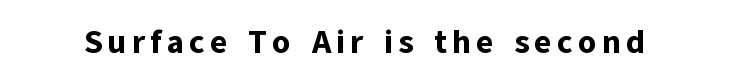
No word sits above an underline. What kind of face is this? One without serifs — a sans. Proportional: the letters do not fall into vertical columns. Tall strokes in this sample are plumb rather than angled. The characters look thick and weighty, a clear bold.
